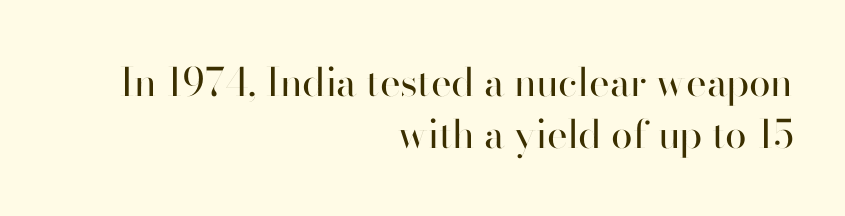
The image shows 39 px regular-weight sans-serif type, upright; set right-aligned, normal line spacing (1.33x), normal letter spacing, not underlined; high stroke contrast and a small x-height.
